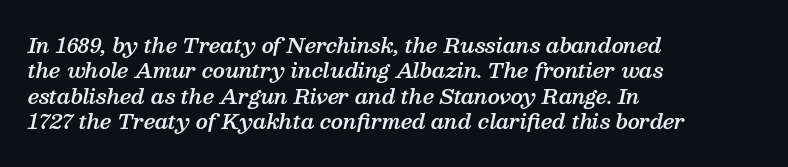
Every letter is mildly thick-stroked: semibold rather than bold. Horizontal bands of white between lines are of average thickness. Does the lettering tilt? It does — this is italic. The face used here is rendered with its standard letterfit. Type without underlining.
